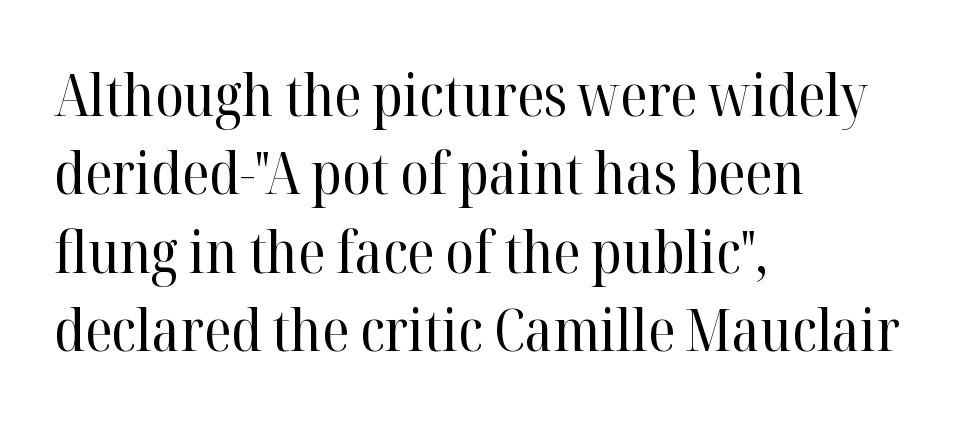
Here the designer chose a conventional face with non-uniform glyph widths. If you drew a ruler down the left edge, every line would touch it. Descenders are the only things crossing below the line. Each word holds together tightly as a unit, with standard inter-letter gaps.
